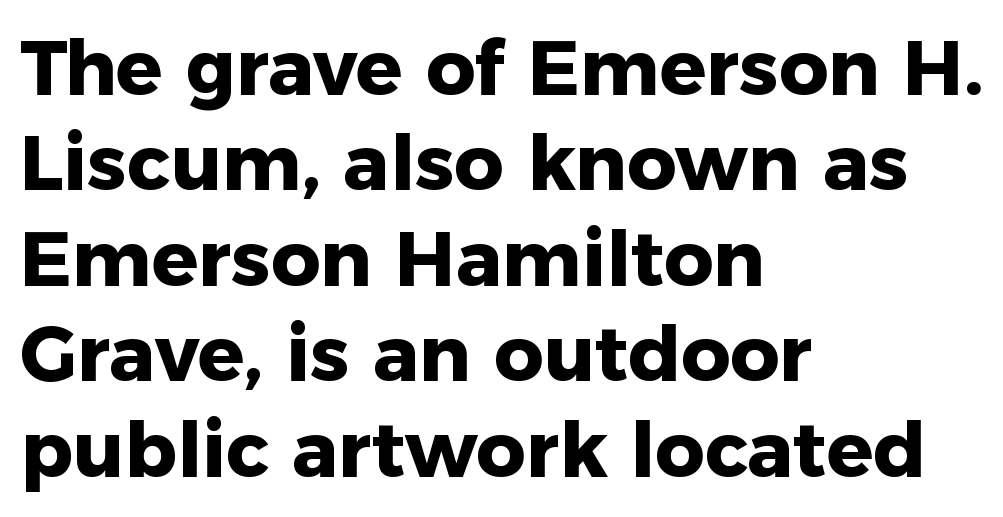
The image shows 77 px heavy sans-serif type, upright; set left-aligned, line spacing 1.24x, normal letter spacing, not underlined; low stroke contrast and a medium x-height.
